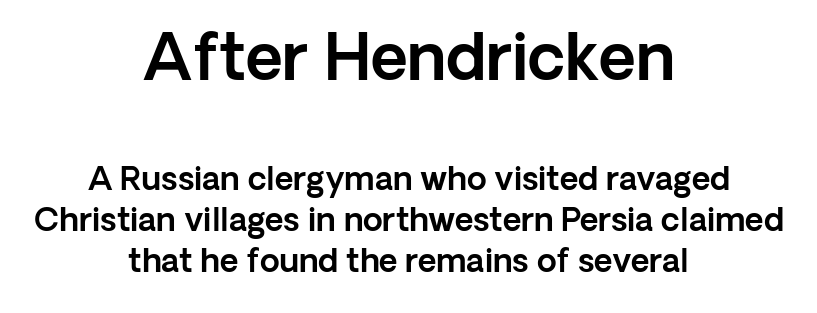
Glyph-to-glyph distance matches everyday printed text. The space between consecutive lines is moderate. Observe the absence of serifs on each vertical stroke in this sample. The words here are not underlined. Layout note: lines centered. Here the first block reads like a headline and the second like body copy.
